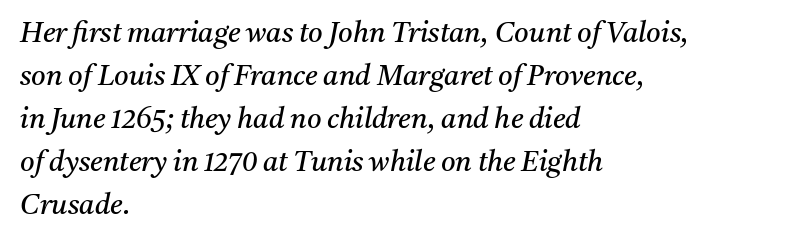
Spacing verdict: proportional, widths tailored to each character. This is not heavy type; no bold has been used. In terms of letterform style, serifs are clearly present. Observe the lean: these are italic letterforms.
